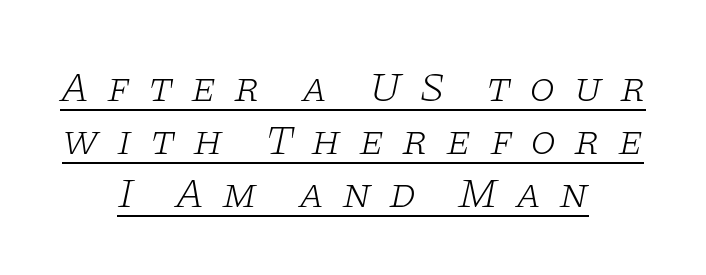
The image shows 42 px light, wide serif type, italic (leaning right); set centered, normal line spacing (1.26x), unusually wide letter spacing (+0.42 em), underlined; low stroke contrast and a large x-height.
